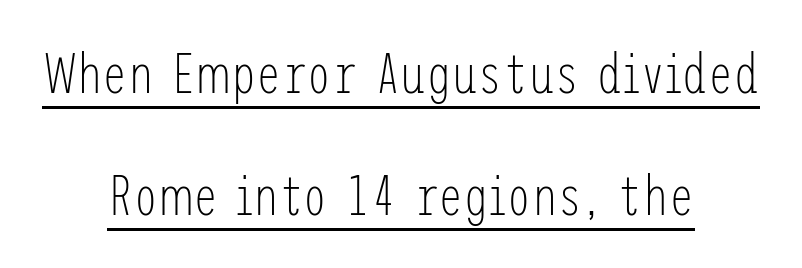
The image shows 57 px light, condensed sans-serif type, upright; set centered, loose line spacing (2.14x), normal letter spacing, underlined; low stroke contrast and a medium x-height.
